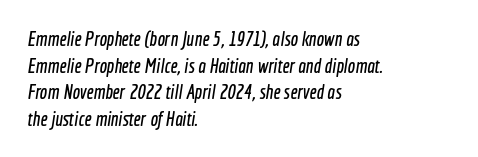
Q: Is the text underlined? A: No.
Q: How is the paragraph aligned? A: Left-aligned.
Q: Is the spacing between letters normal or unusually wide? A: Normal.
Q: Is the spacing between lines tight, normal or loose? A: Normal.
